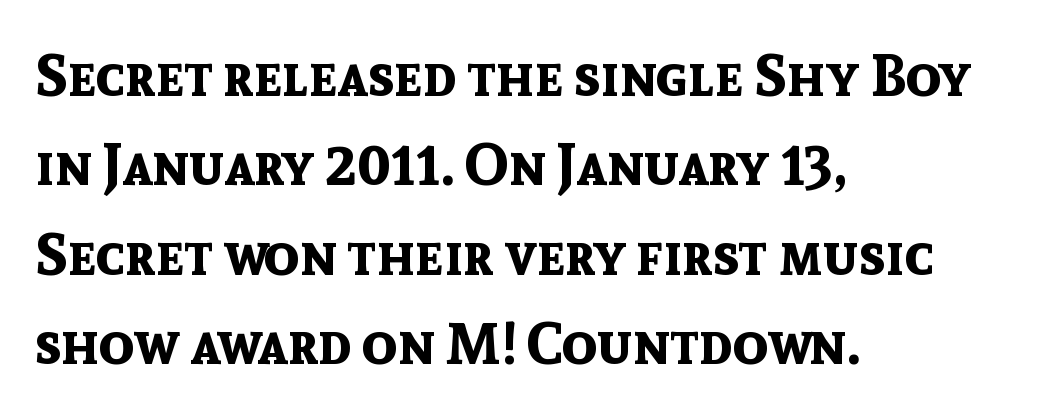
You could not count columns in this text — the font is proportionally spaced. The face used here has the dense, thick strokes of a bold. The specimen reads as upright at a glance. Whoever set this chose a conventional vertical rhythm. Letterform terminals end flat and unadorned throughout the passage. Where is the straight margin? On the left.
